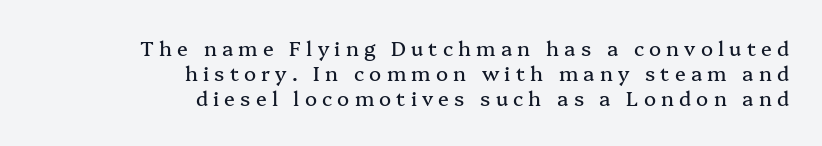
Italic? Not at all — the glyphs are vertical. The space between consecutive lines is moderate. Decoration check: the copy has no underline. Compared with a flush-left layout, this one pins lines to the opposite, right side. In terms of letterspacing, this is a distinctly airy, spread setting.
